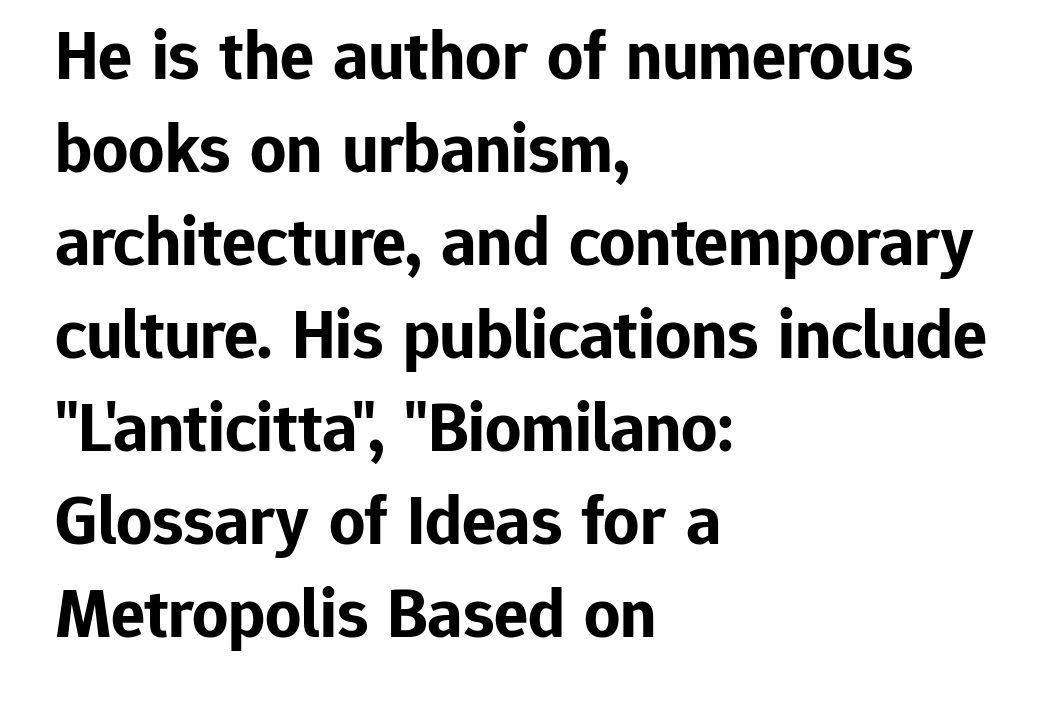
Look at the stroke-to-counter ratio: heavy, a bold. The glyphs are unaccompanied by any horizontal stroke below them. Typeset ragged right — the left edge is the straight one. These lines keep a tight, regular rhythm from letter to letter. Is this a sans? Yes — the strokes have no serifs.
